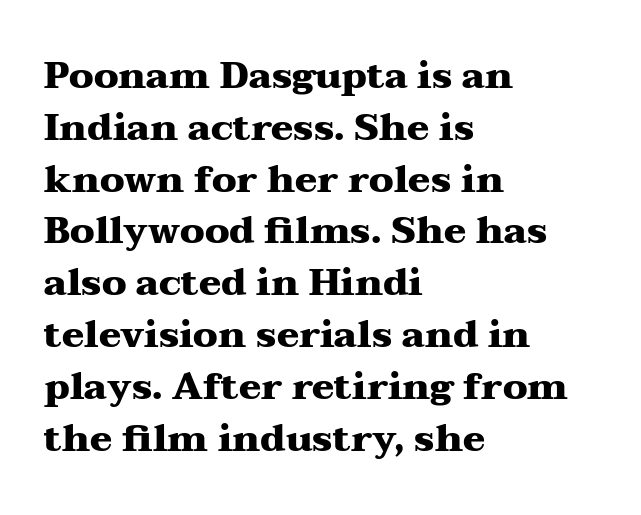
{"serif": "yes", "italic": "no", "bold": "yes", "weight": "heavy", "width": "wide", "stroke_contrast": "medium", "x_height": "medium", "monospaced": "no", "underline": "no", "align": "left", "line_spacing": "normal", "line_spacing_ratio": 1.4, "letter_spacing": "normal", "letter_spacing_em": 0.0, "glyph_px": 37}
